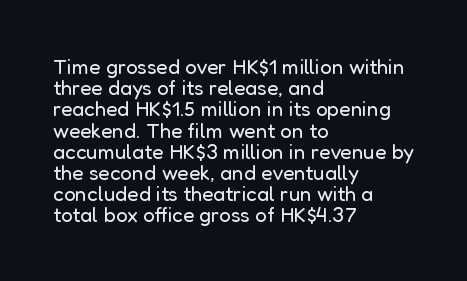
Q: Is the text bold? A: No.
Q: Is the text italic (slanted)? A: No, it is upright.
Q: Is the text underlined? A: No.
Q: How is the paragraph aligned? A: Left-aligned.
Q: Is the spacing between letters normal or unusually wide? A: Normal.
Q: Is the spacing between lines tight, normal or loose? A: Tight.
